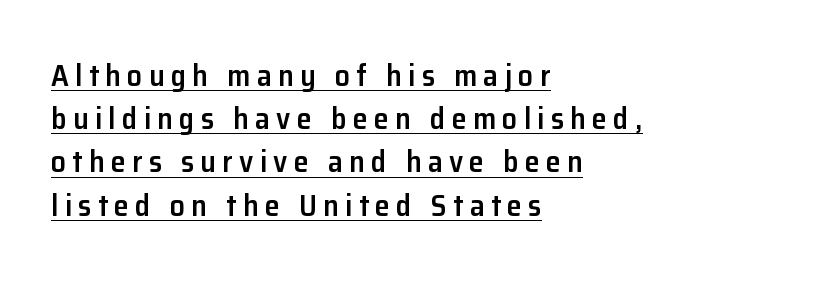
The image shows 30 px semibold sans-serif type, upright; set left-aligned, normal line spacing (1.44x), unusually wide letter spacing (+0.21 em), underlined; low stroke contrast and a medium x-height.
